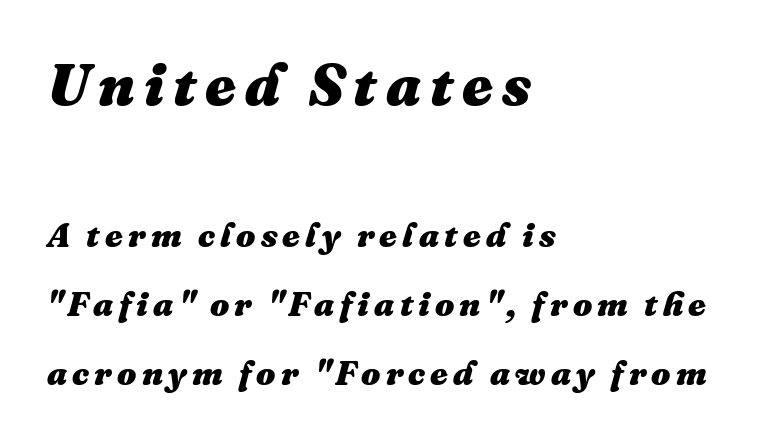
The image shows 59 px heavy type, italic (leaning right); set left-aligned, loose line spacing (2.02x), not underlined; the first (top) block is 1.74x larger; medium stroke contrast and a medium x-height.
